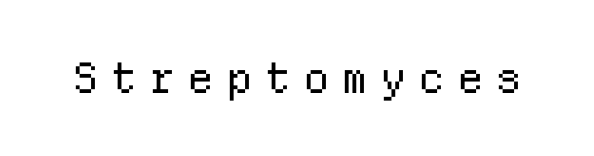
The image shows 42 px regular-weight sans-serif type, upright, monospaced; set unusually wide letter spacing (+0.28 em), not underlined; low stroke contrast and a medium x-height.
